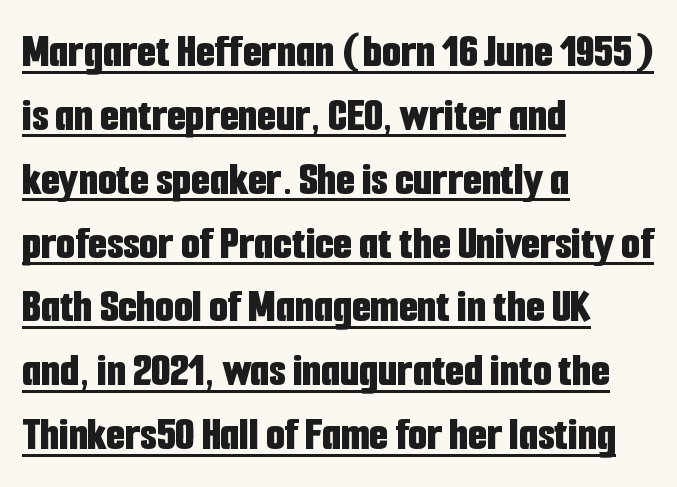
Q: Is the text bold? A: Yes.
Q: Is the text italic (slanted)? A: No, it is upright.
Q: Is the typeface a serif or a sans-serif typeface? A: Sans-serif.
Q: Is the text underlined? A: Yes.
Q: How is the paragraph aligned? A: Left-aligned.
Q: Is the spacing between letters normal or unusually wide? A: Normal.
Q: Is the spacing between lines tight, normal or loose? A: Normal.
Q: Width (condensed, normal, or wide)? A: Condensed.
Q: Stroke contrast? A: Low.
Q: x-height? A: Medium.
Q: Monospaced? A: No.
